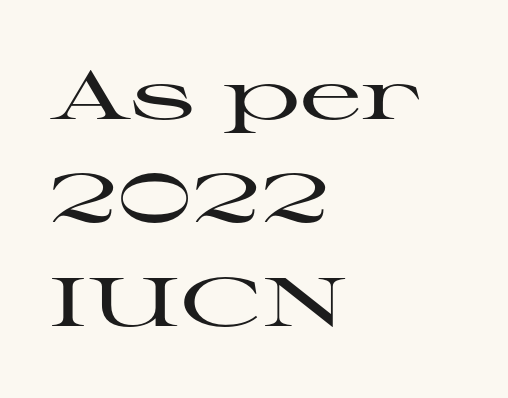
Q: Is the text italic (slanted)? A: No, it is upright.
Q: Is the typeface a serif or a sans-serif typeface? A: Serif.
Q: Is the text underlined? A: No.
Q: How is the paragraph aligned? A: Left-aligned.
Q: Is the spacing between letters normal or unusually wide? A: Normal.
Q: Is the spacing between lines tight, normal or loose? A: Normal.
Q: Width (condensed, normal, or wide)? A: Wide.
Q: Stroke contrast? A: High.
Q: x-height? A: Medium.
Q: Monospaced? A: No.
